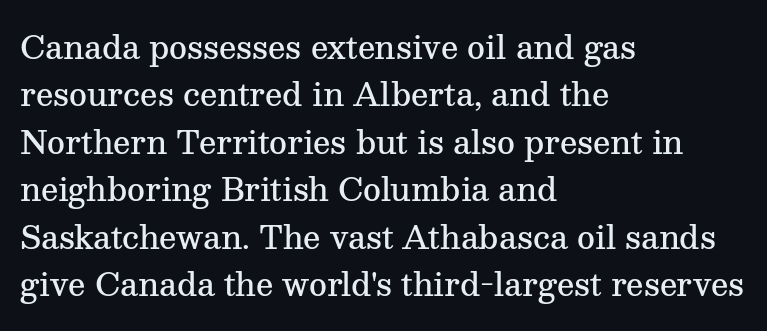
Q: Is the text bold? A: Semi-bold.
Q: Is the text italic (slanted)? A: No, it is upright.
Q: Is the typeface a serif or a sans-serif typeface? A: Serif.
Q: Is the text underlined? A: No.
Q: How is the paragraph aligned? A: Left-aligned.
Q: Is the spacing between letters normal or unusually wide? A: Normal.
Q: Is the spacing between lines tight, normal or loose? A: Normal.
Q: Width (condensed, normal, or wide)? A: Normal.
Q: Stroke contrast? A: Medium.
Q: x-height? A: Medium.
Q: Monospaced? A: No.
